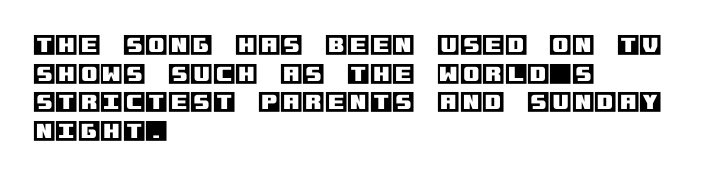
Quick note: not italic, upright. The letters sit at their default tracking, neither squeezed nor spread. The space between consecutive lines is moderate. This sample is left-justified, so line endings fall wherever the words run out. The string is rendered with underlining switched off.
